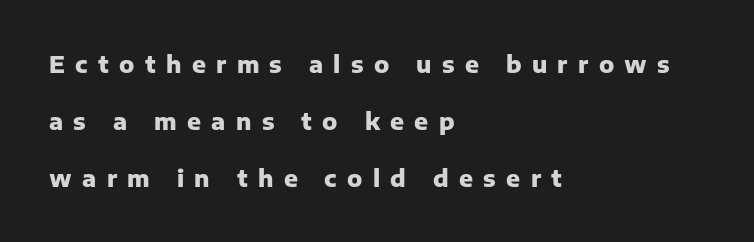
The image shows 23 px bold type, upright; set left-aligned, loose line spacing (2.47x), unusually wide letter spacing (+0.45 em), not underlined.
